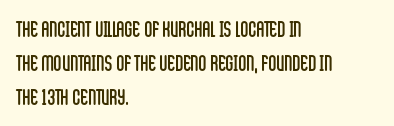
{"italic": "no", "bold": "no", "underline": "no", "align": "left", "line_spacing": "normal", "line_spacing_ratio": 1.55, "letter_spacing": "normal", "letter_spacing_em": 0.0, "glyph_px": 22}
